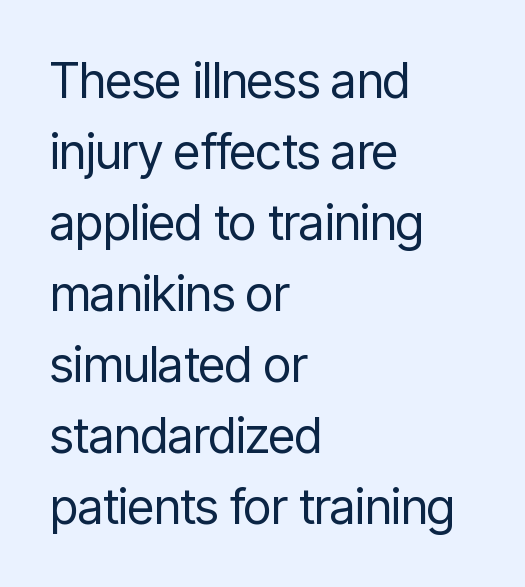
{"serif": "no", "italic": "no", "bold": "no", "weight": "regular", "width": "condensed", "stroke_contrast": "low", "x_height": "medium", "monospaced": "no", "underline": "no", "align": "left", "line_spacing": "normal", "line_spacing_ratio": 1.45, "letter_spacing": "normal", "letter_spacing_em": 0.0, "glyph_px": 49}
